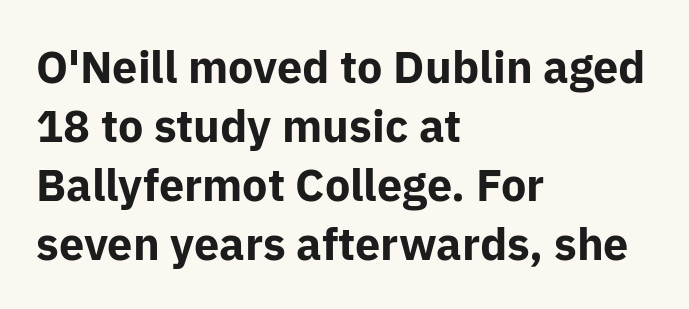
As a designer I'd log this as weight 700, bold. Underline: absent. Upright lettering throughout. Nope, no serifs anywhere on these letters.
